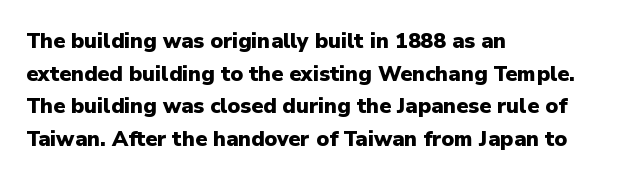
Q: Is the text bold? A: Yes.
Q: Is the text italic (slanted)? A: No, it is upright.
Q: Is the text underlined? A: No.
Q: How is the paragraph aligned? A: Left-aligned.
Q: Is the spacing between letters normal or unusually wide? A: Normal.
Q: Is the spacing between lines tight, normal or loose? A: Normal.
